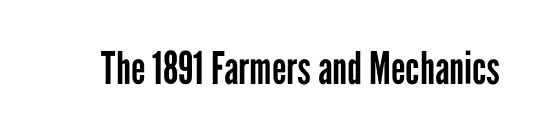
Q: Is the text bold? A: No.
Q: Is the text italic (slanted)? A: No, it is upright.
Q: Is the typeface a serif or a sans-serif typeface? A: Sans-serif.
Q: Is the text underlined? A: No.
Q: Is the spacing between letters normal or unusually wide? A: Normal.
Q: Width (condensed, normal, or wide)? A: Condensed.
Q: Stroke contrast? A: Low.
Q: x-height? A: Medium.
Q: Monospaced? A: No.
